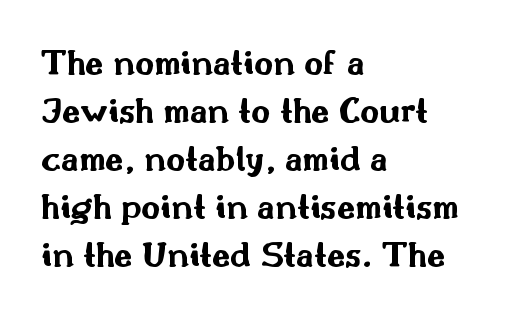
{"serif": "no", "italic": "no", "bold": "yes", "weight": "bold", "width": "wide", "stroke_contrast": "medium", "x_height": "small", "monospaced": "no", "underline": "no", "align": "left", "line_spacing": "normal", "line_spacing_ratio": 1.3, "letter_spacing": "normal", "letter_spacing_em": 0.0, "glyph_px": 37}
